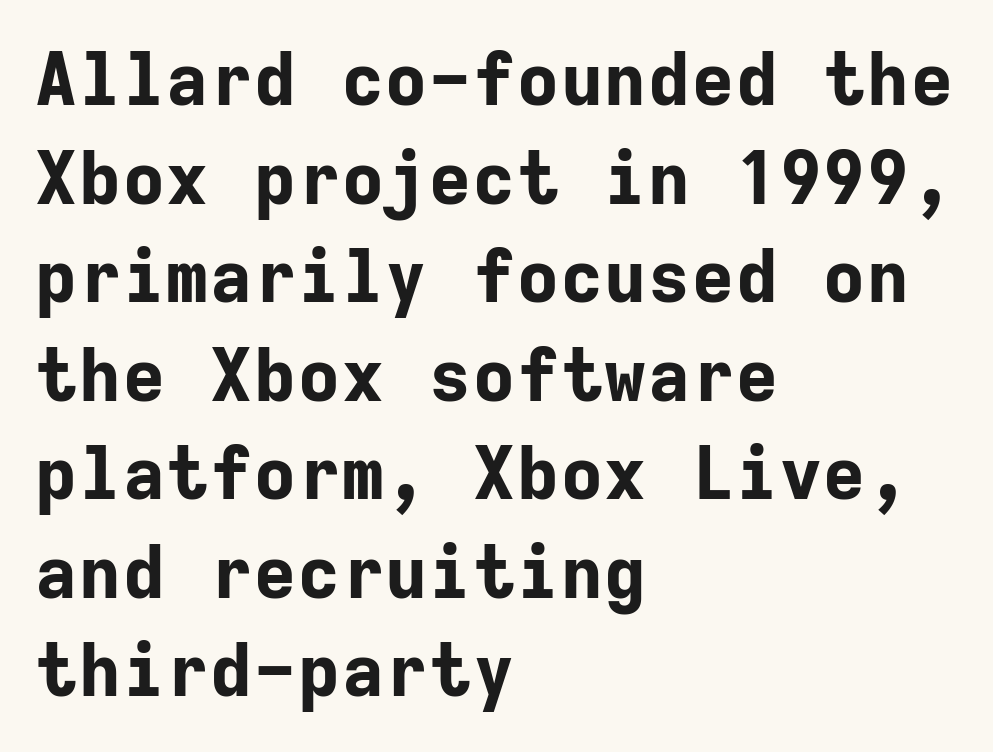
{"serif": "no", "italic": "no", "bold": "yes", "weight": "bold", "width": "normal", "stroke_contrast": "low", "x_height": "medium", "monospaced": "yes", "underline": "no", "align": "left", "line_spacing": "normal", "line_spacing_ratio": 1.35, "letter_spacing": "normal", "letter_spacing_em": 0.0, "glyph_px": 73}
